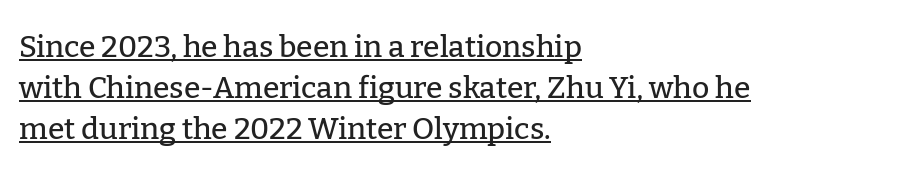
The image shows 30 px serif type, upright; set left-aligned, normal line spacing (1.37x), normal letter spacing, underlined; low stroke contrast and a medium x-height.
